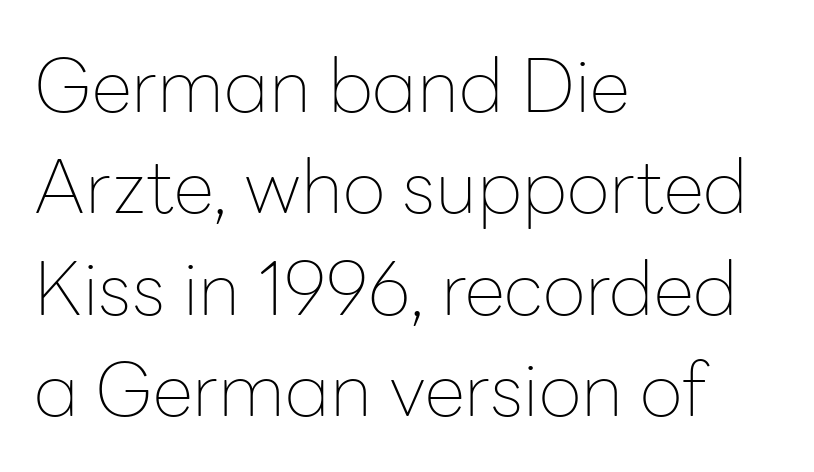
Think of a printed novel: that variable character pitch is what you see here. If you drew a ruler down the left edge, every line would touch it. Stroke thickness stays within the range of a standard reading face or lighter. Letters rest on an invisible, unmarked baseline. These lines are composed in type without serifs. What stands out about the letter spacing? Nothing — it is the standard amount.
